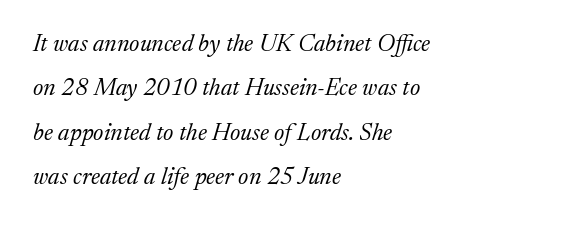
{"italic": "yes", "lean": "right", "slant_degrees": 17, "bold": "no", "underline": "no", "align": "left", "line_spacing_ratio": 1.85, "letter_spacing": "normal", "letter_spacing_em": 0.0, "glyph_px": 24}
